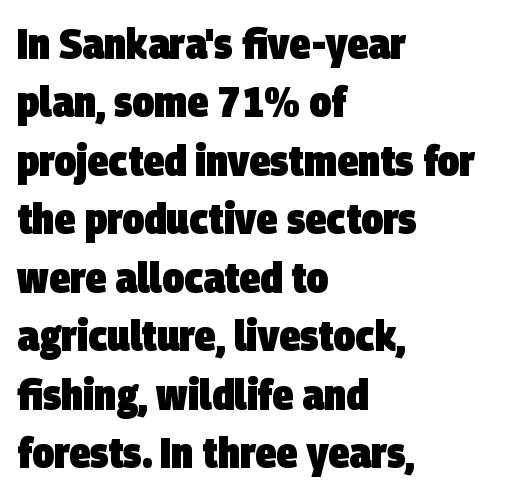
Weight check: bold — yes, fully. A typesetter would call this leading conventional body-copy spacing. Descenders are the only things crossing below the line. Observe the ordinary spacing: letters are neighbours, not strangers. This rendering uses left alignment, leaving the right contour irregular.
